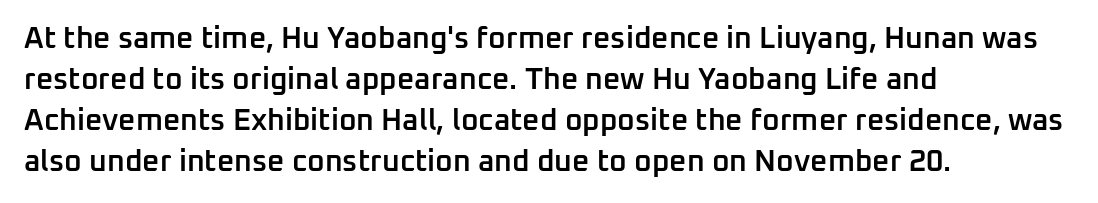
The image shows 30 px semibold sans-serif type, upright; set left-aligned, normal line spacing (1.37x), normal letter spacing, not underlined; low stroke contrast and a medium x-height.
